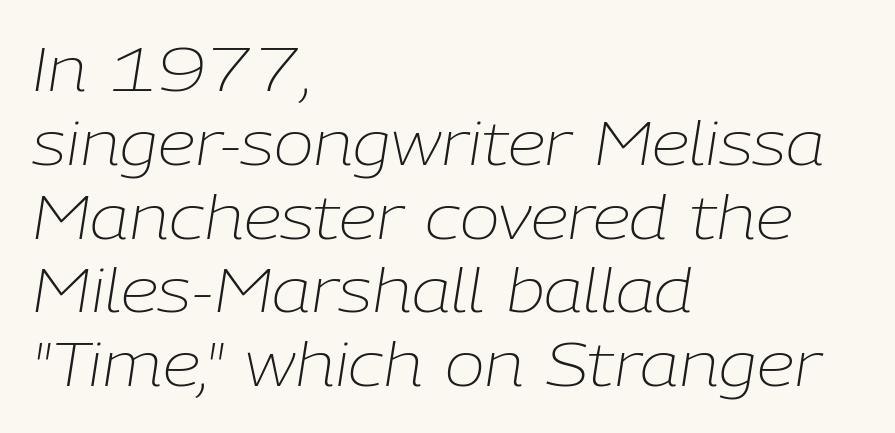
Is this a fixed-width face? No — the glyphs have proportional, varying widths. The paragraph has a hard left edge and a soft right edge. Honestly, the letter spacing is just normal — you wouldn't notice it. The strokes carry an ordinary text weight at most. Quick note: italic. The gap between lines stays unmarked.
